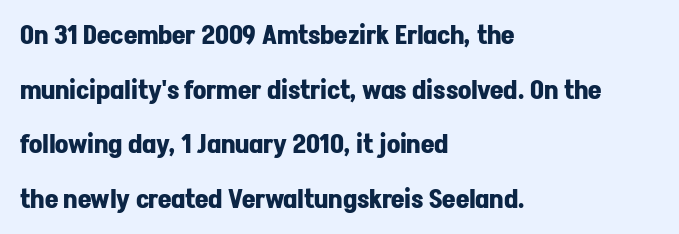
{"italic": "no", "bold": "yes", "underline": "no", "align": "left", "line_spacing": "loose", "line_spacing_ratio": 2.1, "letter_spacing": "normal", "letter_spacing_em": 0.0, "glyph_px": 26}
